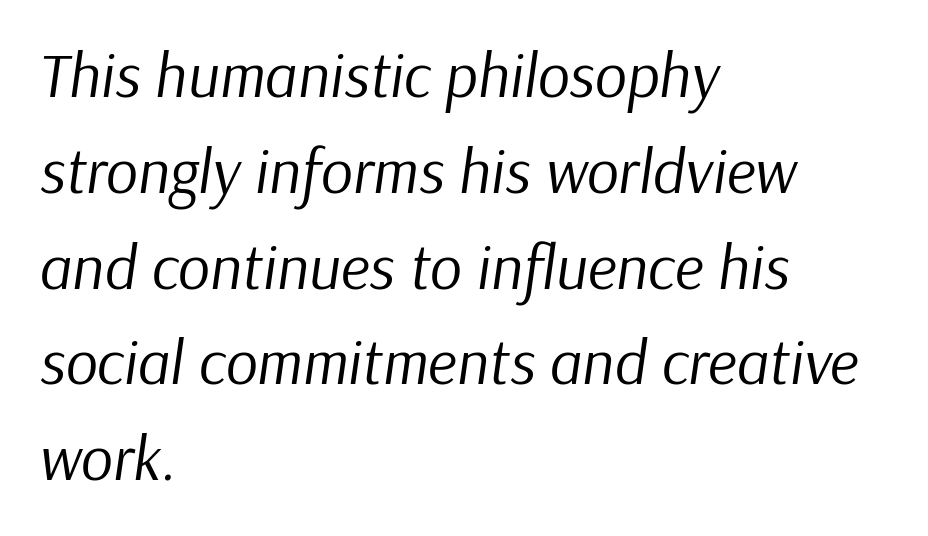
{"italic": "yes", "lean": "right", "slant_degrees": 9, "bold": "no", "weight": "regular", "width": "normal", "stroke_contrast": "low", "x_height": "medium", "monospaced": "no", "underline": "no", "align": "left", "line_spacing": "normal", "line_spacing_ratio": 1.52, "letter_spacing": "normal", "letter_spacing_em": 0.0, "glyph_px": 63}
